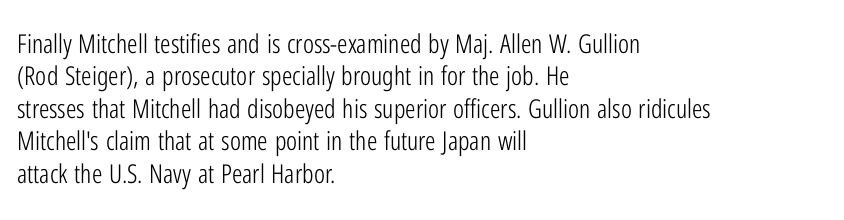
{"italic": "no", "bold": "no", "underline": "no", "align": "left", "line_spacing": "normal", "line_spacing_ratio": 1.25, "letter_spacing": "normal", "letter_spacing_em": 0.0, "glyph_px": 26}
